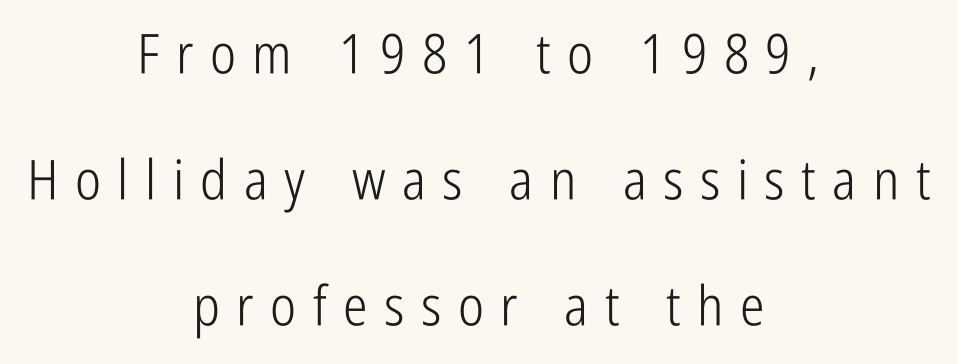
The passage shown is typeset with a sans-serif family. Unbolded letterforms with no extra heft. The lettering stays uniformly vertical, giving the passage a roman look. Descenders are the only things crossing below the line. Look at the tracking — it's clearly loosened, letters drifting apart. If you measured baseline to baseline, you'd find a long distance.
